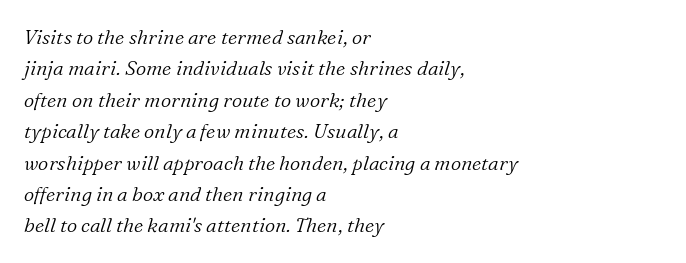
{"italic": "yes", "lean": "right", "slant_degrees": 16, "bold": "no", "underline": "no", "align": "left", "line_spacing": "normal", "line_spacing_ratio": 1.57, "letter_spacing": "normal", "letter_spacing_em": 0.0, "glyph_px": 20}
